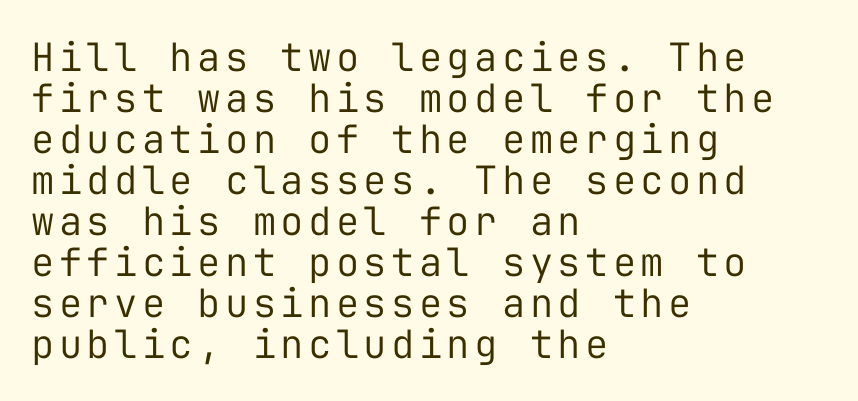
Q: Is the text bold? A: No.
Q: Is the text italic (slanted)? A: No, it is upright.
Q: Is the typeface a serif or a sans-serif typeface? A: Sans-serif.
Q: Is the text underlined? A: No.
Q: How is the paragraph aligned? A: Left-aligned.
Q: Is the spacing between lines tight, normal or loose? A: Tight.
Q: Width (condensed, normal, or wide)? A: Normal.
Q: Stroke contrast? A: Low.
Q: x-height? A: Medium.
Q: Monospaced? A: Yes.
